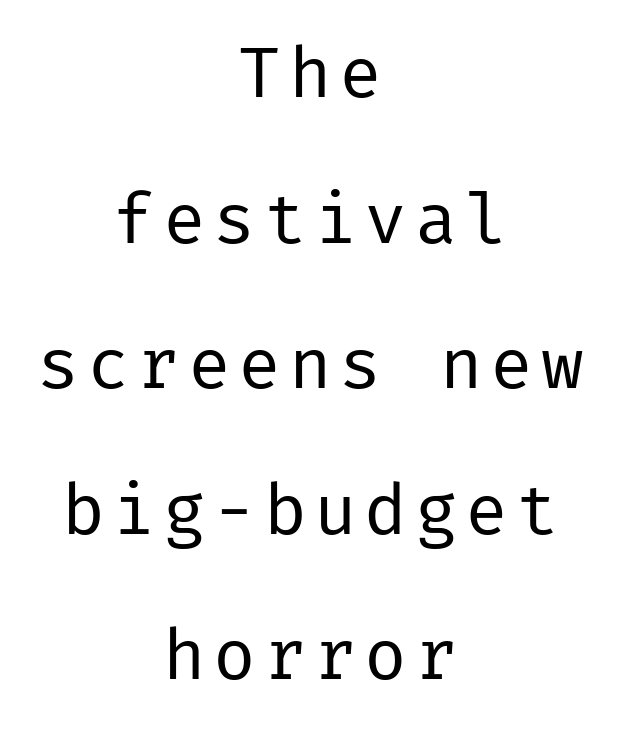
{"serif": "no", "italic": "no", "bold": "no", "weight": "regular", "width": "normal", "stroke_contrast": "low", "x_height": "medium", "underline": "no", "align": "center", "line_spacing": "loose", "line_spacing_ratio": 2.05, "glyph_px": 71}
